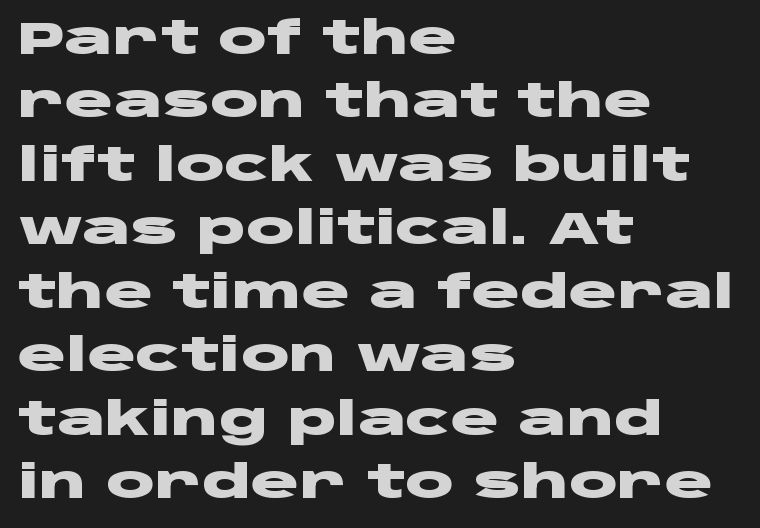
Letter spacing: default. Letterform terminals end flat and unadorned throughout the passage. Layout note: lines flush left. Varying glyph widths throughout — classic text-font behaviour. Posture: straight, roman, zero tilt.
